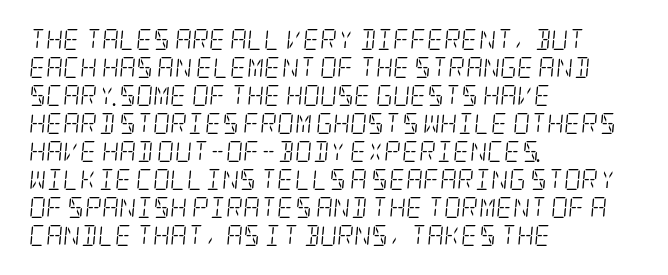
You could call the tracking neutral — neither tight nor loose. The string is rendered with underlining switched off. Compared with a typical body face, this is equally light or lighter still. In CSS terms this would be text-align: left.
